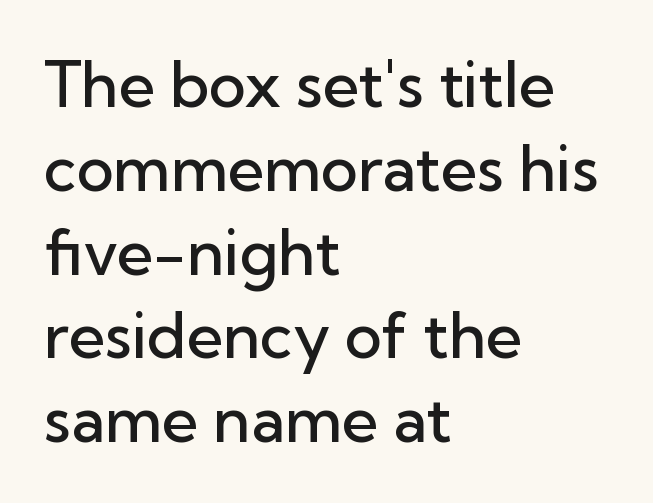
Q: Is the text bold? A: Semi-bold.
Q: Is the text italic (slanted)? A: No, it is upright.
Q: Is the typeface a serif or a sans-serif typeface? A: Sans-serif.
Q: Is the text underlined? A: No.
Q: How is the paragraph aligned? A: Left-aligned.
Q: Is the spacing between letters normal or unusually wide? A: Normal.
Q: Is the spacing between lines tight, normal or loose? A: Normal.
Q: Width (condensed, normal, or wide)? A: Normal.
Q: Stroke contrast? A: Low.
Q: x-height? A: Medium.
Q: Monospaced? A: No.
